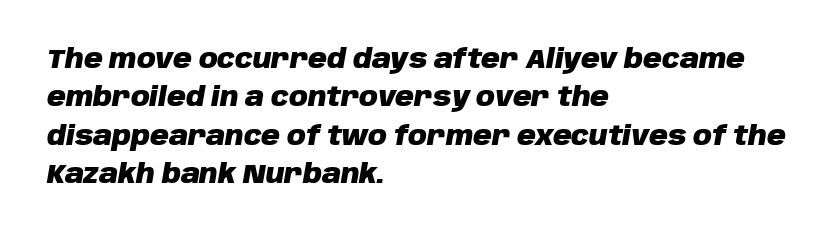
The letters sit at their default tracking, neither squeezed nor spread. Typeset ragged right — the left edge is the straight one. The font's italic variant was chosen for this text. Words float on clear page, feet unadorned. Interline gaps are of average width in this sample.
